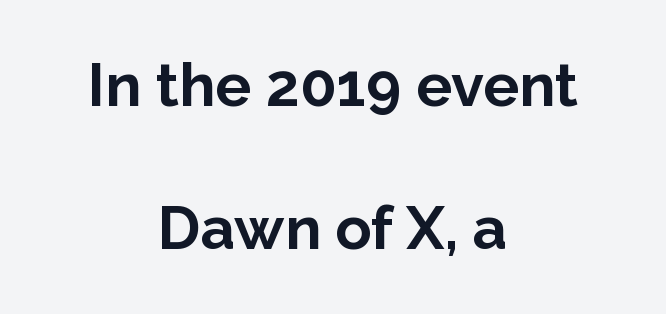
The image shows 60 px bold sans-serif type, upright; set centered, loose line spacing (2.39x), normal letter spacing, not underlined; low stroke contrast and a medium x-height.
